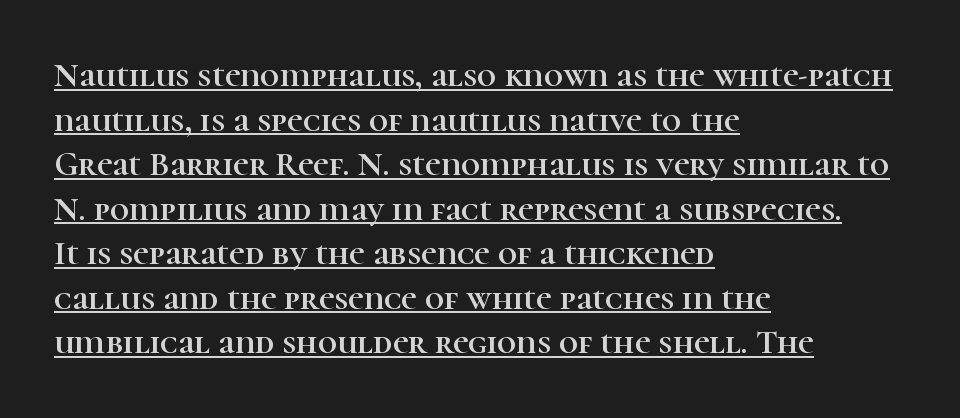
The image shows 34 px serif type, upright; set left-aligned, normal line spacing (1.31x), normal letter spacing, underlined; high stroke contrast and a medium x-height.
